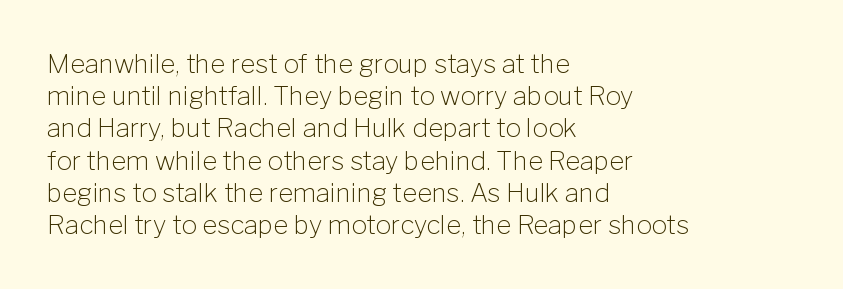
The image shows 26 px text type, upright; set left-aligned, line spacing 1.24x, normal letter spacing, not underlined.
